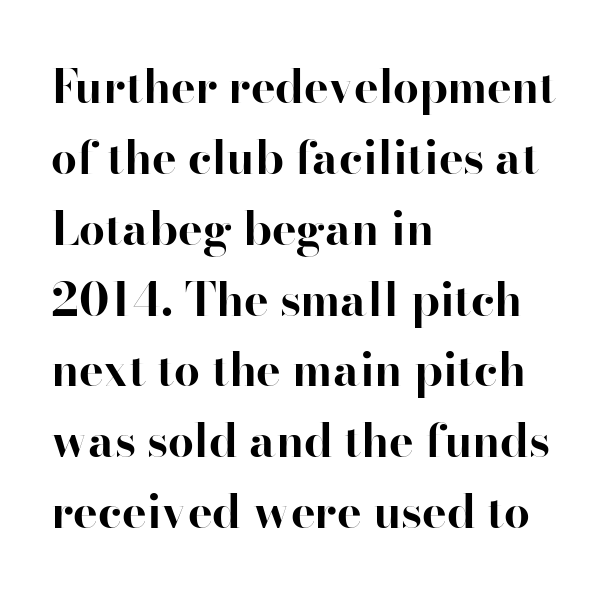
Here the designer chose a conventional face with non-uniform glyph widths. The compositor pushed each line to the left boundary. The specimen omits any rule beneath the text block's lines. Standard letterfit; no display-style spreading of the glyphs. If you measured baseline to baseline, you'd find a middling distance. In terms of letterform style, serifs are clearly present.
